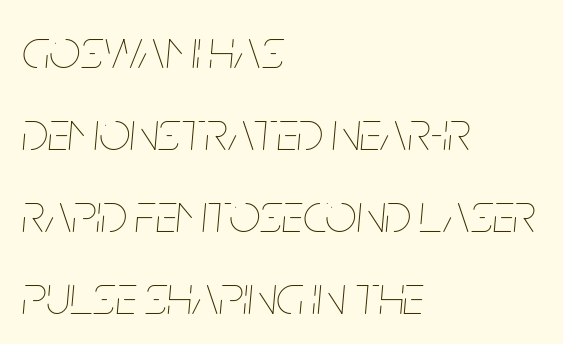
Underline: absent. In terms of letterspacing, this is plain default setting. A student would call this left alignment; a typographer would say flush left, rag right. Emphasis-style slanted type is in use.
